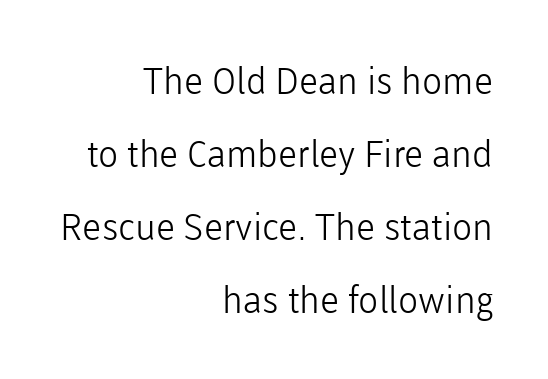
Alignment: flush right. These lines are rendered in a variable-pitch font. Examine the stroke ends and you'll find no serifs. Nobody touched the tracking dial on this one.
